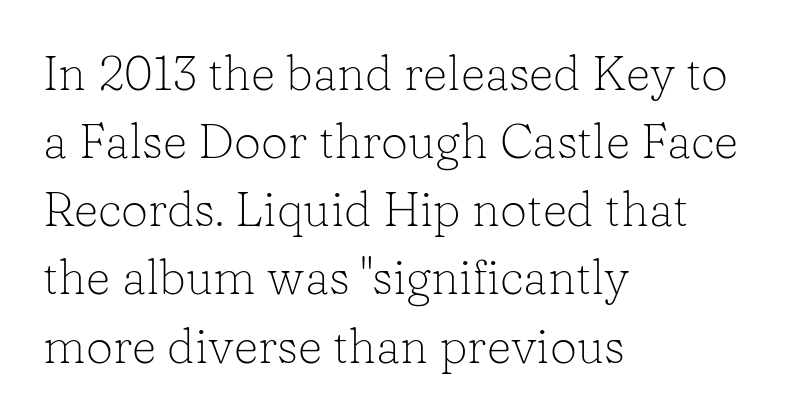
Here the glyphs are tracked normally, forming tight word shapes. Weight: regular or lighter. Students, observe: this is what conventionally led text looks like. Visually the block forms a straight wall on the left and a jagged coastline on the right. Think of a printed novel: that variable character pitch is what you see here.
